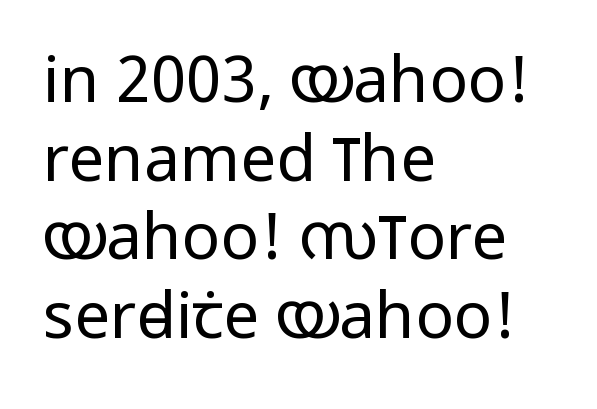
Q: Is the text bold? A: No.
Q: Is the text italic (slanted)? A: No, it is upright.
Q: Is the typeface a serif or a sans-serif typeface? A: Sans-serif.
Q: Is the text underlined? A: No.
Q: How is the paragraph aligned? A: Left-aligned.
Q: Is the spacing between letters normal or unusually wide? A: Normal.
Q: Width (condensed, normal, or wide)? A: Condensed.
Q: Stroke contrast? A: Low.
Q: x-height? A: Large.
Q: Monospaced? A: No.
